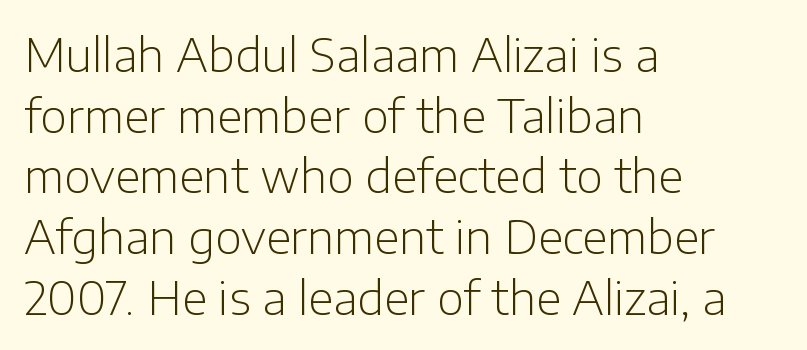
Posture: vertical. Leading: standard. The rendering anchors every line to the left-hand side. Serifs: no, the terminals of the letterforms are clean. You could call the tracking neutral — neither tight nor loose. These lines are rendered in a variable-pitch font.
